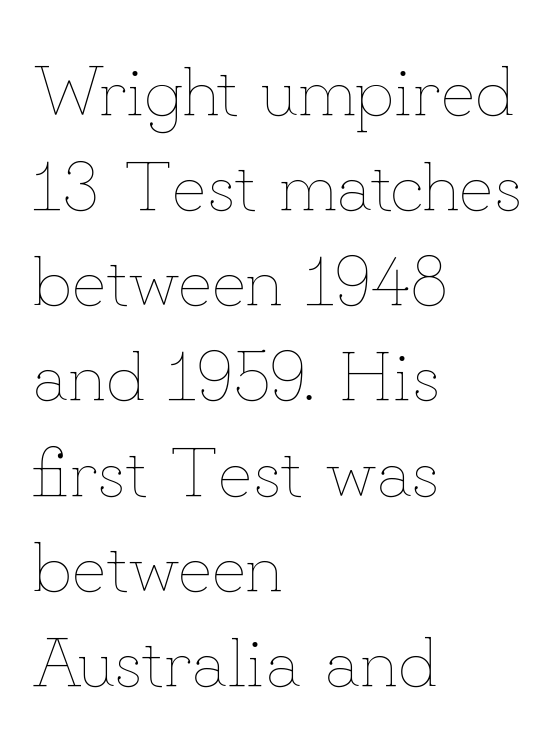
Q: Is the text bold? A: No.
Q: Is the text italic (slanted)? A: No, it is upright.
Q: Is the text underlined? A: No.
Q: How is the paragraph aligned? A: Left-aligned.
Q: Is the spacing between letters normal or unusually wide? A: Normal.
Q: Is the spacing between lines tight, normal or loose? A: Normal.
Q: Width (condensed, normal, or wide)? A: Normal.
Q: Stroke contrast? A: Low.
Q: x-height? A: Small.
Q: Monospaced? A: No.
